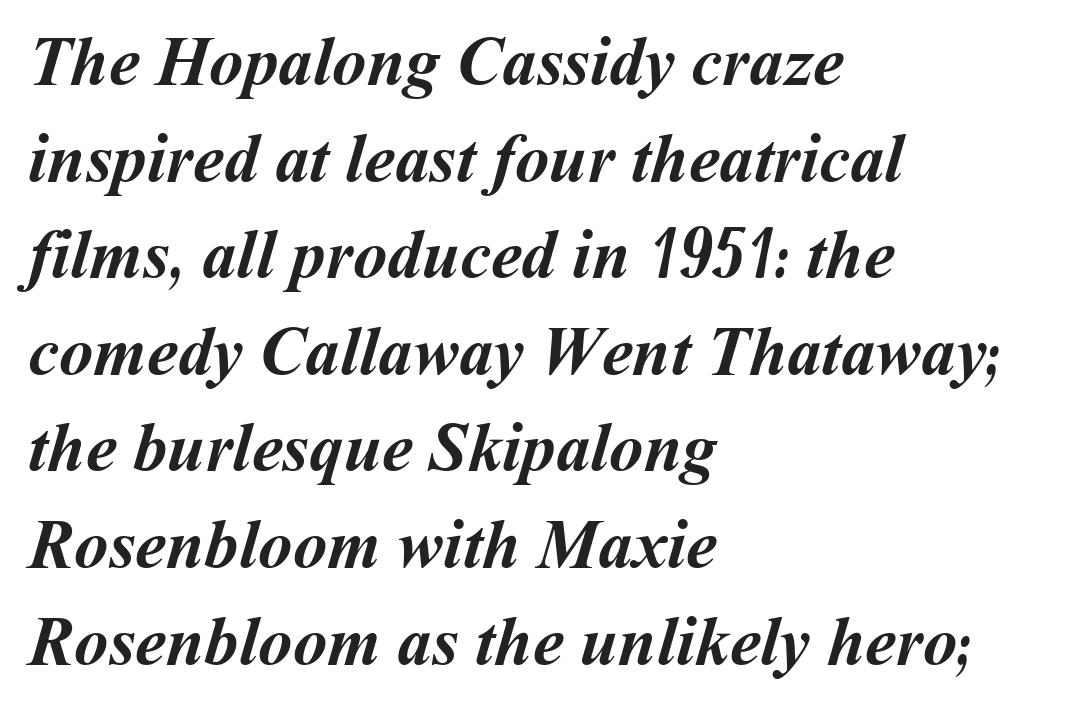
Unmarked baselines from the first word to the last. I'd describe the lettering as bold — thick and assertive. These lines sit exactly where default settings would place them. Does extra space separate the letters? No, they use regular spacing. These lines are set flush left with a ragged right edge.
